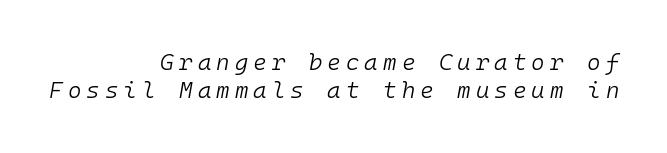
{"italic": "yes", "lean": "right", "slant_degrees": 10, "bold": "no", "underline": "no", "align": "right", "line_spacing_ratio": 1.23, "letter_spacing": "wide", "letter_spacing_em": 0.22, "glyph_px": 23}
